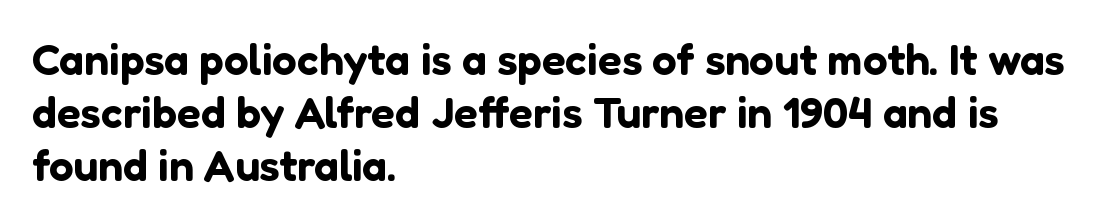
{"serif": "no", "italic": "no", "width": "normal", "stroke_contrast": "low", "x_height": "medium", "monospaced": "no", "underline": "no", "align": "left", "line_spacing_ratio": 1.2, "letter_spacing": "normal", "letter_spacing_em": 0.0, "glyph_px": 44}
